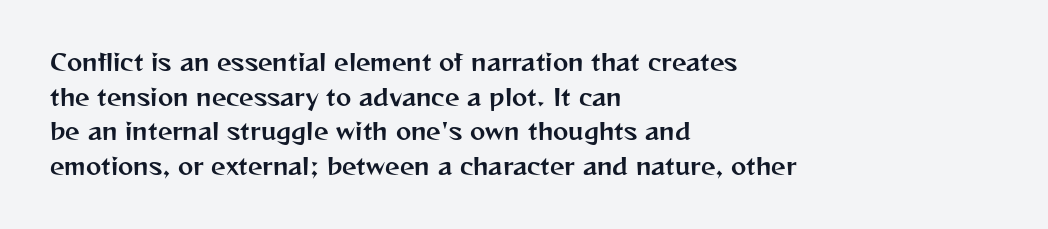
The image shows 23 px text type, upright; set left-aligned, normal line spacing (1.51x), normal letter spacing, not underlined.
